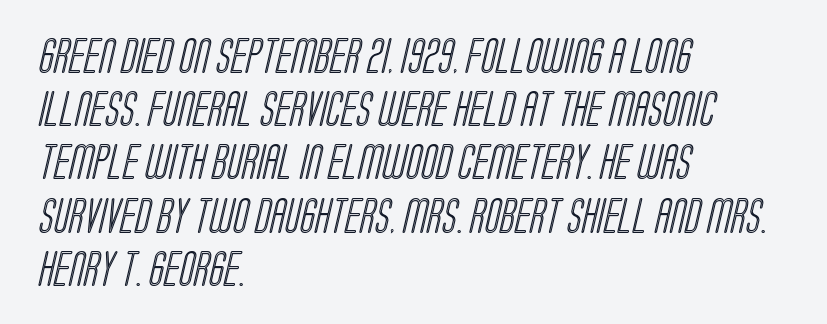
{"width": "condensed", "x_height": "large", "monospaced": "no", "underline": "no", "align": "left", "line_spacing": "normal", "line_spacing_ratio": 1.52, "letter_spacing": "normal", "letter_spacing_em": 0.0, "glyph_px": 35}
